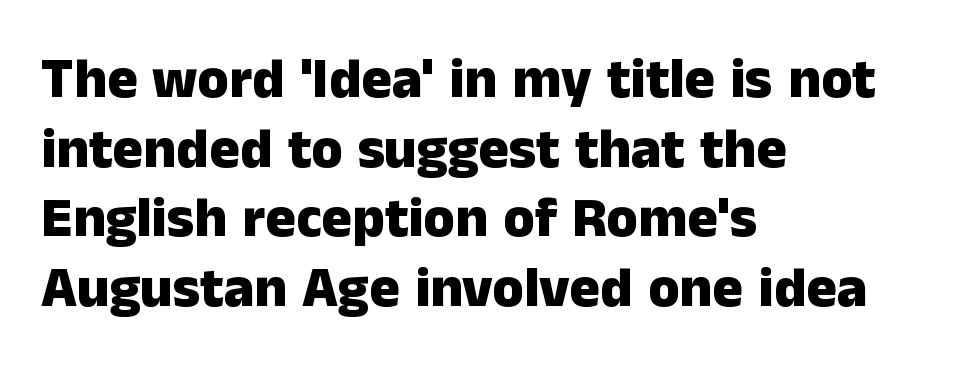
Typeset ragged right — the left edge is the straight one. On the weight axis this lands at bold, roughly 700. The specimen omits any rule beneath the text block's lines. Default kerning and tracking; the words read as compact shapes.
